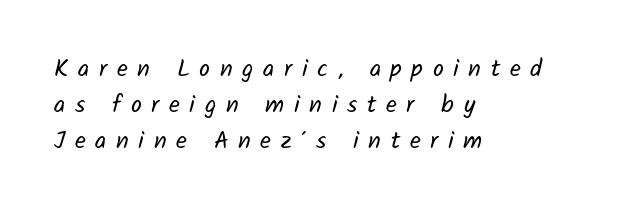
{"bold": "no", "underline": "no", "align": "left", "line_spacing": "normal", "line_spacing_ratio": 1.5, "letter_spacing": "wide", "letter_spacing_em": 0.4, "glyph_px": 24}
